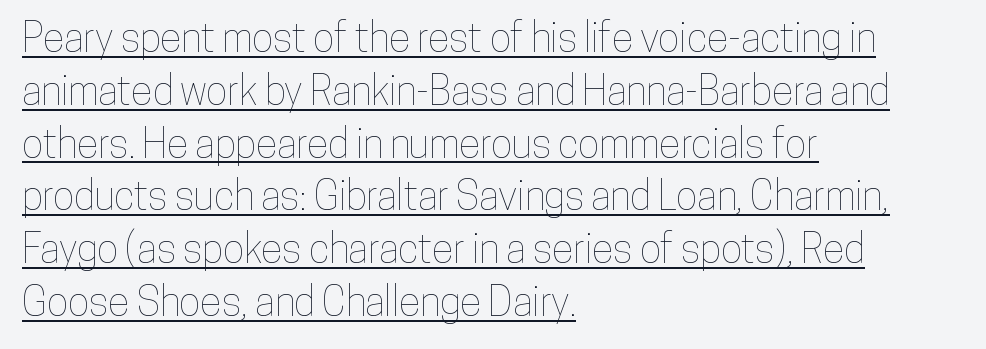
{"italic": "no", "width": "condensed", "stroke_contrast": "low", "x_height": "medium", "monospaced": "no", "underline": "yes", "align": "left", "line_spacing": "normal", "line_spacing_ratio": 1.32, "letter_spacing": "normal", "letter_spacing_em": 0.0, "glyph_px": 40}
